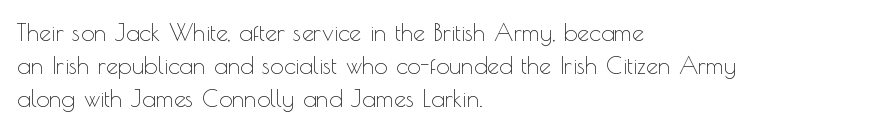
Q: Is the text bold? A: No.
Q: Is the text italic (slanted)? A: No, it is upright.
Q: Is the text underlined? A: No.
Q: How is the paragraph aligned? A: Left-aligned.
Q: Is the spacing between letters normal or unusually wide? A: Normal.
Q: Is the spacing between lines tight, normal or loose? A: Normal.
